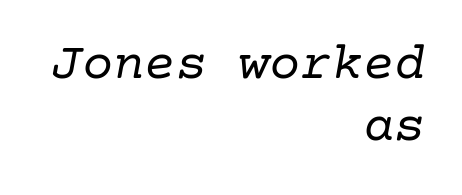
The image shows 52 px regular-weight serif type, italic (leaning right); set right-aligned, line spacing 1.19x, normal letter spacing, not underlined; low stroke contrast and a medium x-height.
